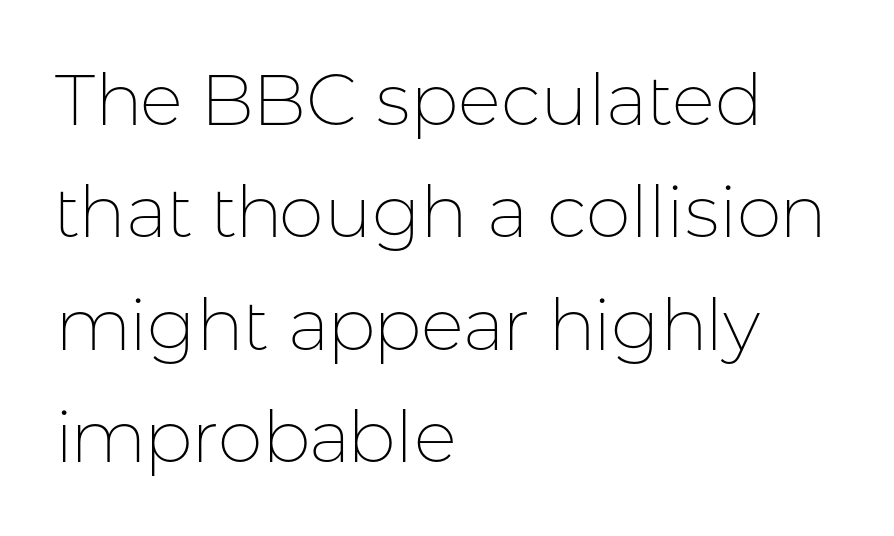
{"serif": "no", "italic": "no", "bold": "no", "weight": "thin", "width": "normal", "stroke_contrast": "low", "x_height": "medium", "monospaced": "no", "underline": "no", "align": "left", "line_spacing": "normal", "line_spacing_ratio": 1.56, "letter_spacing": "normal", "letter_spacing_em": 0.0, "glyph_px": 72}
